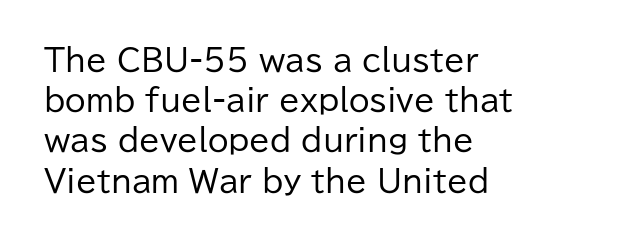
{"serif": "no", "italic": "no", "bold": "no", "weight": "regular", "width": "normal", "stroke_contrast": "low", "x_height": "medium", "monospaced": "no", "underline": "no", "align": "left", "line_spacing": "normal", "line_spacing_ratio": 1.34, "letter_spacing": "normal", "letter_spacing_em": 0.0, "glyph_px": 30}
